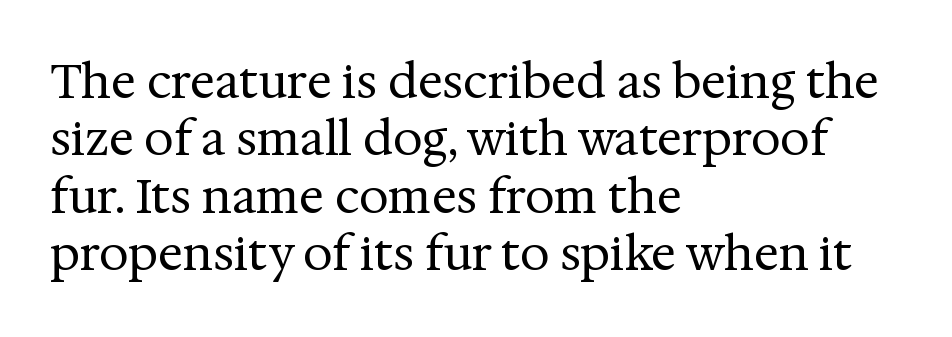
Stroke mass is kept to a normal reading level or below. This is serif lettering, the kind often seen in printed books. The axis of the letterforms is exactly vertical. Glyph-to-glyph distance matches everyday printed text.
